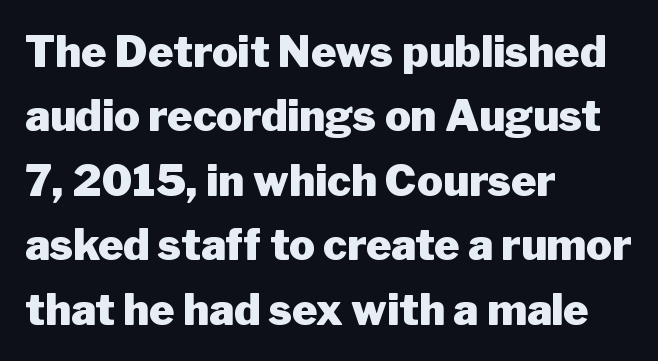
Vertical strokes here are truly vertical. The font family rendered here belongs to the sans-serif group. The gaps between neighbouring characters are ordinary and unremarkable. Successive baselines arrive at the customary interval.
